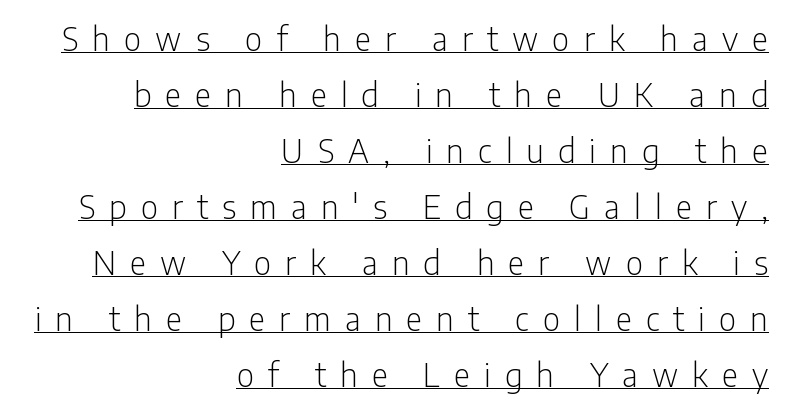
Words appear elongated and porous because spacing is wide. Notice how the passage keeps a crisp vertical edge on the right only. These lines are rendered in a variable-pitch font. The passage shown is typeset with a sans-serif family. In terms of posture, this sample is upright.
